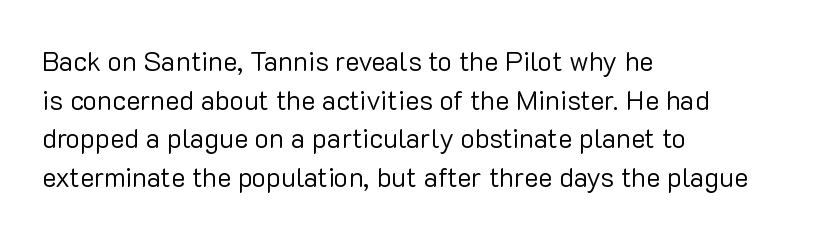
Q: Is the text bold? A: No.
Q: Is the text italic (slanted)? A: No, it is upright.
Q: Is the text underlined? A: No.
Q: How is the paragraph aligned? A: Left-aligned.
Q: Is the spacing between letters normal or unusually wide? A: Normal.
Q: Is the spacing between lines tight, normal or loose? A: Normal.
